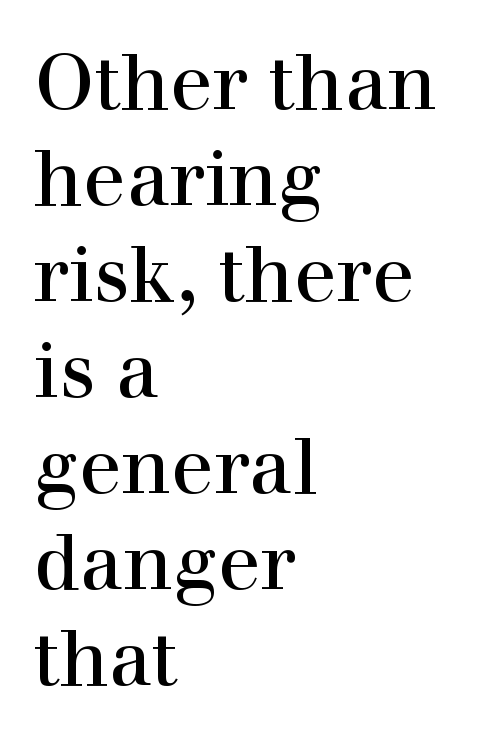
The image shows 78 px serif type, upright; set left-aligned, line spacing 1.23x, normal letter spacing, not underlined; a medium x-height.
